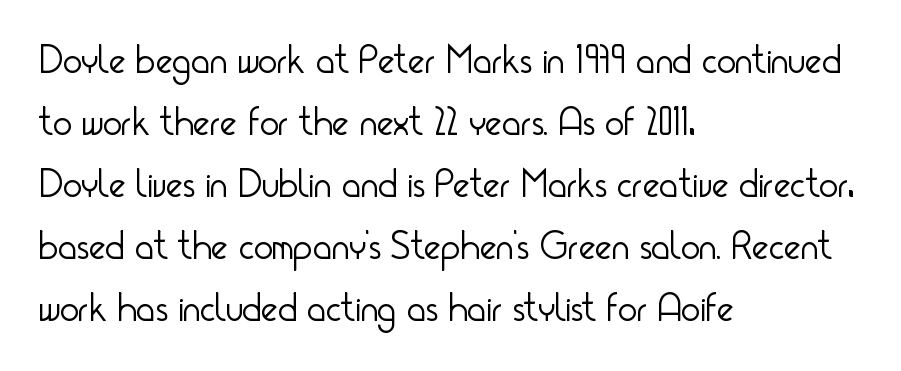
All the whitespace from short lines collects on the right. The passage shown has conventional tracking throughout. Rule under the text: the space is simply empty. The leading is moderate, giving the passage an even texture. Stem width sits at or under what a default text font uses. Proportional: the letters do not fall into vertical columns.
